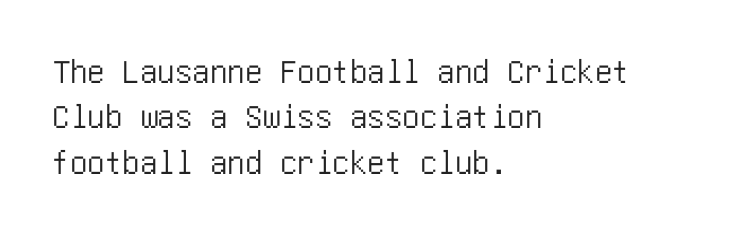
Q: Is the text italic (slanted)? A: No, it is upright.
Q: Is the typeface a serif or a sans-serif typeface? A: Sans-serif.
Q: Is the text underlined? A: No.
Q: How is the paragraph aligned? A: Left-aligned.
Q: Is the spacing between letters normal or unusually wide? A: Normal.
Q: Is the spacing between lines tight, normal or loose? A: Normal.
Q: Width (condensed, normal, or wide)? A: Condensed.
Q: Stroke contrast? A: Low.
Q: x-height? A: Large.
